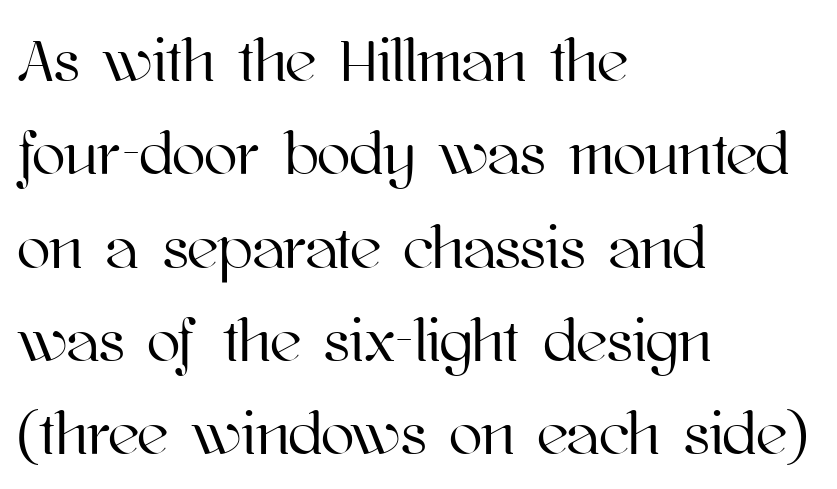
{"italic": "no", "width": "normal", "stroke_contrast": "high", "x_height": "medium", "monospaced": "no", "underline": "no", "align": "left", "line_spacing": "normal", "line_spacing_ratio": 1.53, "letter_spacing": "normal", "letter_spacing_em": 0.0, "glyph_px": 61}
